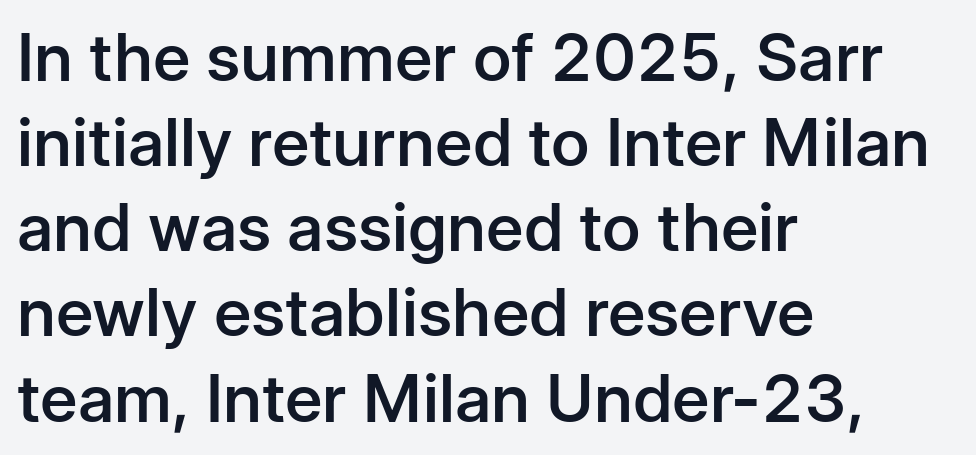
Nope, not italic — everything's standing straight. The space beneath each line is pristine and unruled. This sample is left-justified, so line endings fall wherever the words run out. As a designer I'd log this as weight 600, semibold. Whoever set this chose a conventional vertical rhythm.
